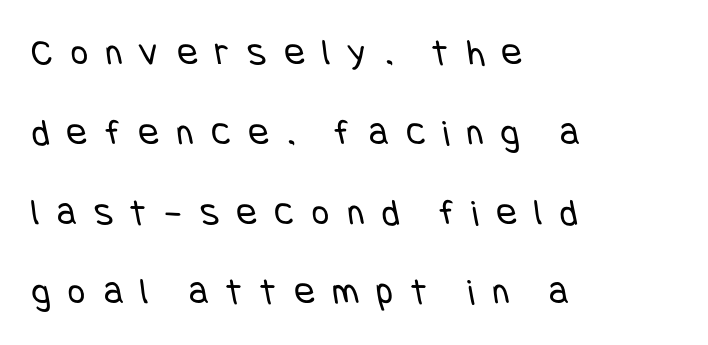
Q: Is the text bold? A: No.
Q: Is the typeface a serif or a sans-serif typeface? A: Sans-serif.
Q: Is the text underlined? A: No.
Q: How is the paragraph aligned? A: Left-aligned.
Q: Is the spacing between letters normal or unusually wide? A: Unusually wide.
Q: Is the spacing between lines tight, normal or loose? A: Loose.
Q: Width (condensed, normal, or wide)? A: Condensed.
Q: Stroke contrast? A: Low.
Q: x-height? A: Large.
